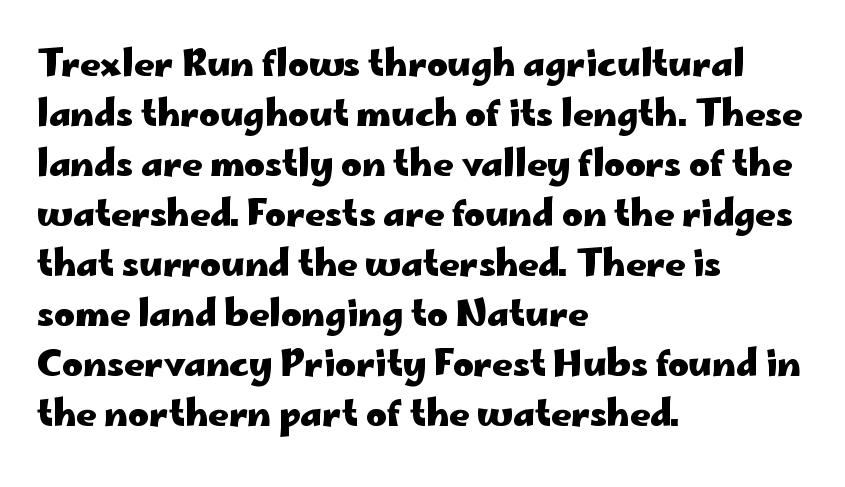
The image shows 35 px heavy, wide sans-serif type, upright; set left-aligned, normal line spacing (1.43x), normal letter spacing, not underlined; low stroke contrast and a small x-height.
